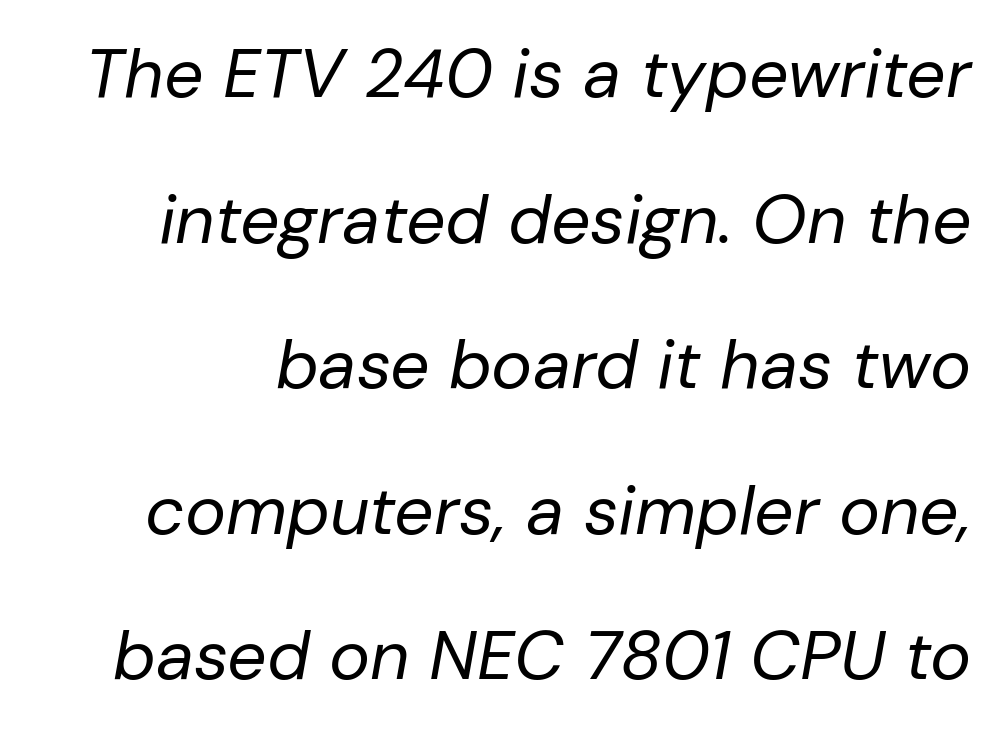
The image shows 69 px regular-weight type, italic (leaning right); set loose line spacing (2.11x), normal letter spacing, not underlined; low stroke contrast and a medium x-height.
